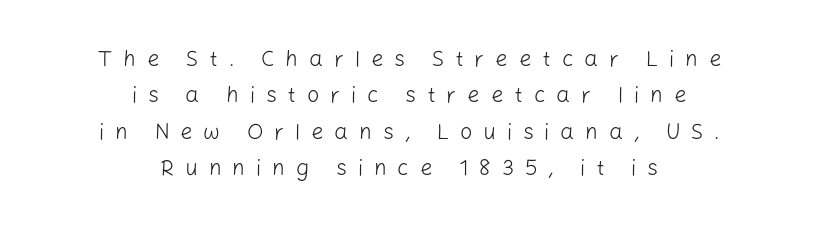
The image shows 22 px text type, upright; set centered, normal line spacing (1.65x), unusually wide letter spacing (+0.49 em), not underlined.
